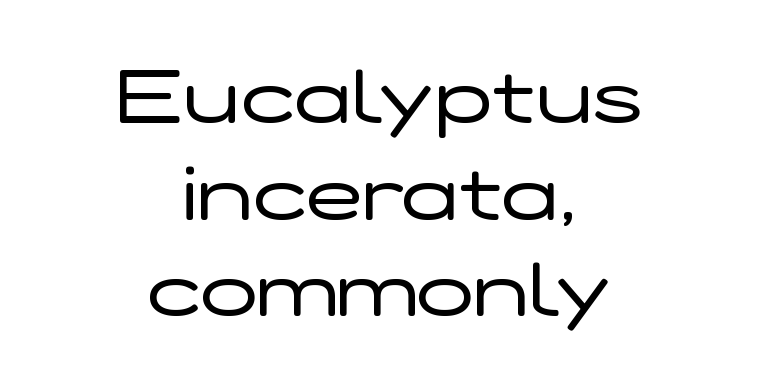
{"serif": "no", "italic": "no", "bold": "no", "weight": "regular", "width": "wide", "stroke_contrast": "low", "x_height": "medium", "monospaced": "no", "underline": "no", "align": "center", "line_spacing": "normal", "line_spacing_ratio": 1.29, "letter_spacing": "normal", "letter_spacing_em": 0.0, "glyph_px": 75}
